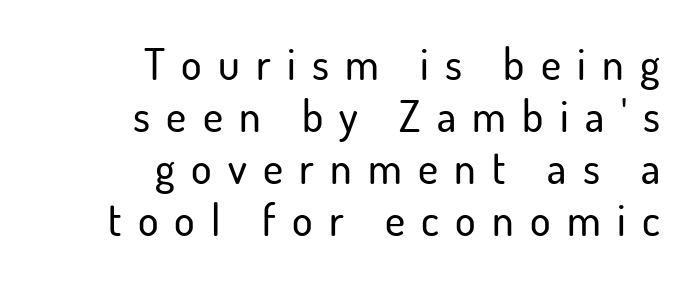
The image shows 43 px sans-serif type, upright; set right-aligned, line spacing 1.21x, unusually wide letter spacing (+0.38 em), not underlined; low stroke contrast and a small x-height.
